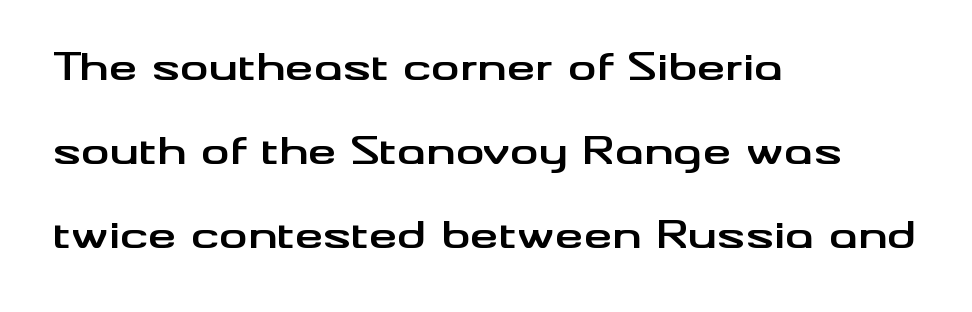
Varying glyph widths throughout — classic text-font behaviour. The characters display no serif detailing; their extremities are plain. Reading down the column, the eye jumps a long way to each next line. Decoration check: the copy has no underline.
